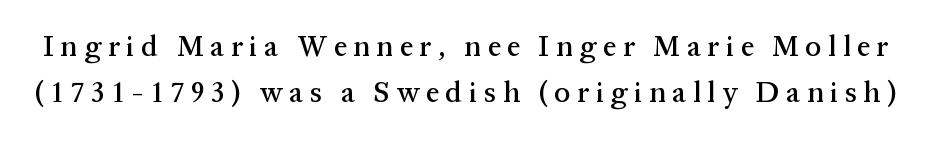
The image shows 29 px serif type, upright; set normal line spacing (1.6x), unusually wide letter spacing (+0.23 em), not underlined; medium stroke contrast and a medium x-height.
